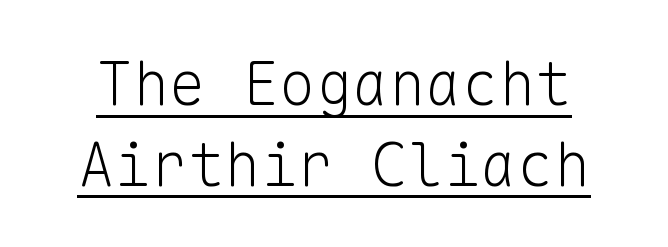
{"serif": "no", "italic": "no", "bold": "no", "weight": "light", "width": "normal", "stroke_contrast": "low", "x_height": "medium", "monospaced": "yes", "underline": "yes", "line_spacing": "normal", "line_spacing_ratio": 1.32, "letter_spacing": "normal", "letter_spacing_em": 0.0, "glyph_px": 61}
